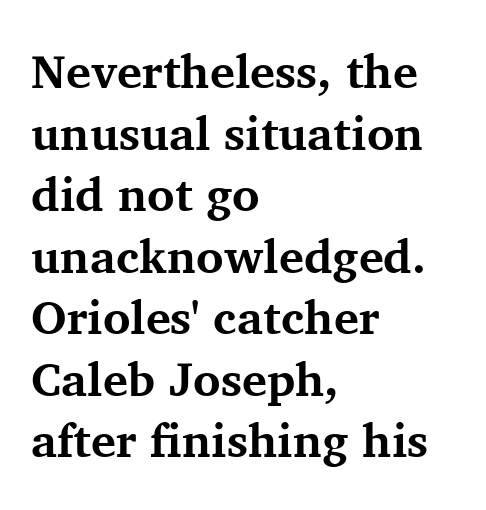
{"serif": "yes", "italic": "no", "bold": "yes", "weight": "bold", "width": "normal", "stroke_contrast": "medium", "x_height": "medium", "monospaced": "no", "underline": "no", "align": "left", "line_spacing": "normal", "line_spacing_ratio": 1.31, "letter_spacing": "normal", "letter_spacing_em": 0.0, "glyph_px": 47}
